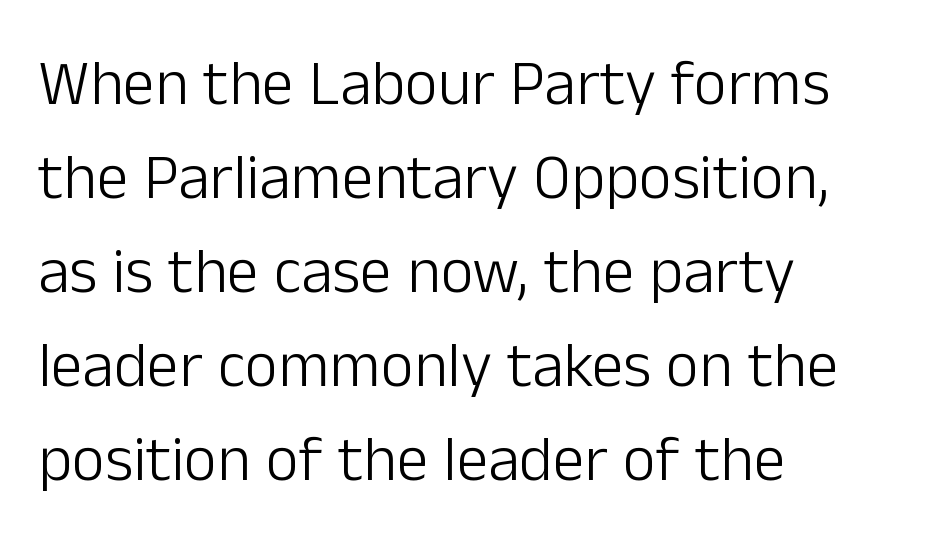
Nothing unusual about the tracking: characters are spaced as the font intends. Heft: none added — not bold. The type family on display is of the sans-serif kind. The passage shown is not underscored anywhere.
